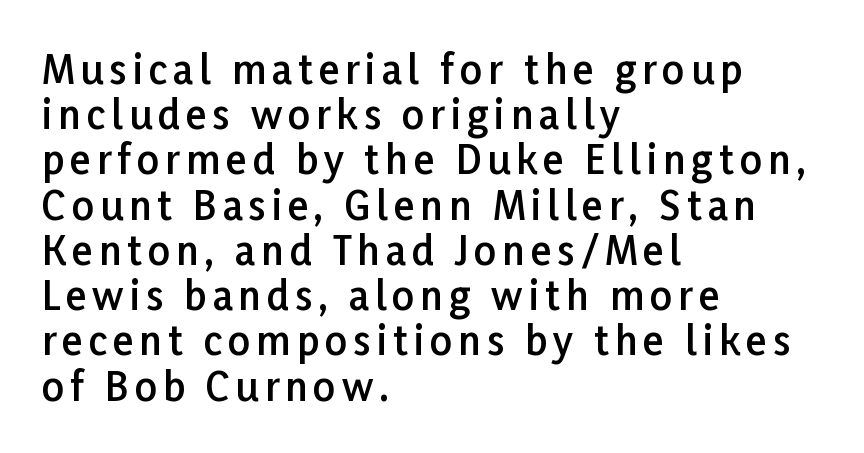
Q: Is the text bold? A: Semi-bold.
Q: Is the text italic (slanted)? A: No, it is upright.
Q: Is the typeface a serif or a sans-serif typeface? A: Sans-serif.
Q: Is the text underlined? A: No.
Q: How is the paragraph aligned? A: Left-aligned.
Q: Width (condensed, normal, or wide)? A: Normal.
Q: Stroke contrast? A: Low.
Q: x-height? A: Medium.
Q: Monospaced? A: No.
